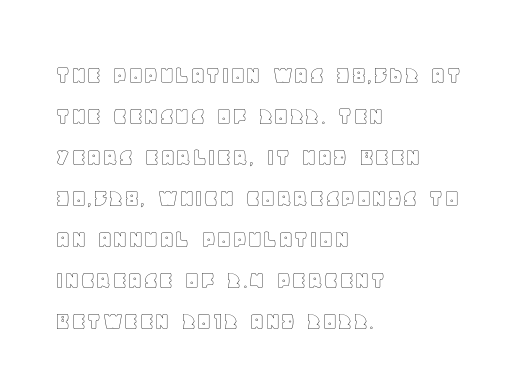
Underlining? Definitely not there. The passage shown stacks its lines at a standard gap. Tall strokes in this sample are plumb rather than angled. Is the block centered? No — it sits flush against the left margin.
